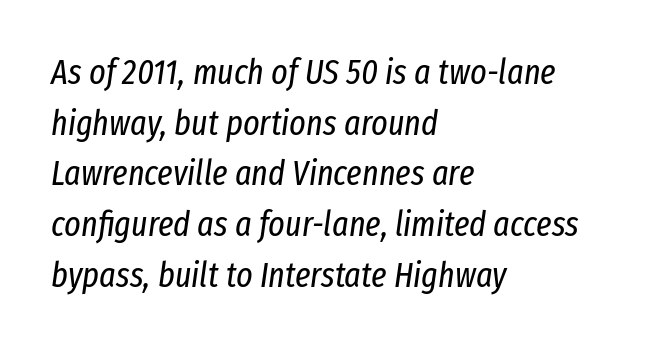
{"italic": "yes", "lean": "right", "slant_degrees": 8, "bold": "no", "weight": "regular", "width": "condensed", "stroke_contrast": "low", "x_height": "medium", "monospaced": "no", "underline": "no", "align": "left", "line_spacing": "normal", "line_spacing_ratio": 1.45, "letter_spacing": "normal", "letter_spacing_em": 0.0, "glyph_px": 35}
